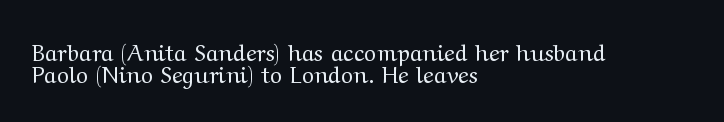
Q: Is the text bold? A: No.
Q: Is the text italic (slanted)? A: No, it is upright.
Q: Is the text underlined? A: No.
Q: How is the paragraph aligned? A: Left-aligned.
Q: Is the spacing between letters normal or unusually wide? A: Normal.
Q: Is the spacing between lines tight, normal or loose? A: Tight.
